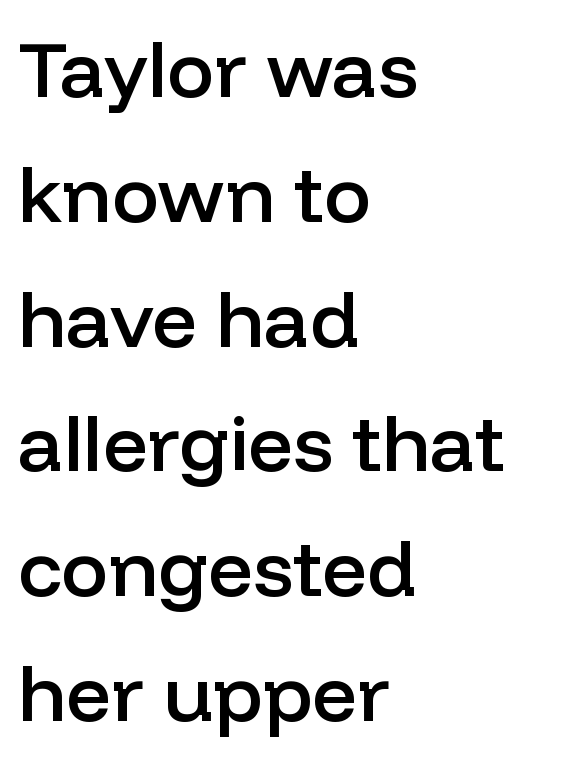
The image shows 79 px semibold sans-serif type, upright; set left-aligned, normal line spacing (1.58x), normal letter spacing, not underlined; low stroke contrast and a medium x-height.
